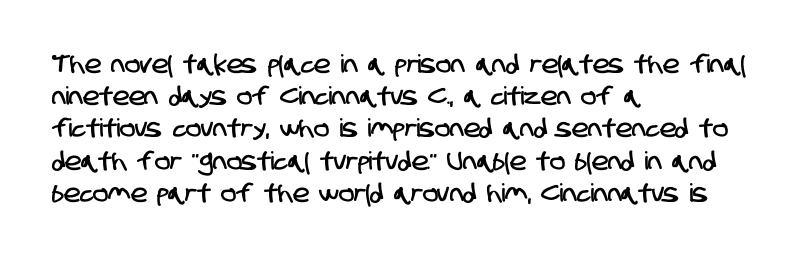
{"underline": "no", "align": "left", "line_spacing": "normal", "line_spacing_ratio": 1.29, "letter_spacing": "normal", "letter_spacing_em": 0.0, "glyph_px": 25}
